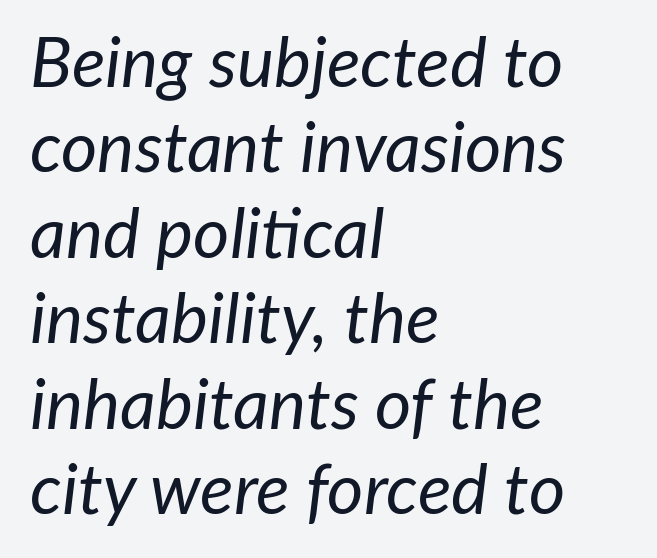
The glyphs are unaccompanied by any horizontal stroke below them. Stems here are at most as thick as an everyday book face. Default kerning and tracking; the words read as compact shapes. Line starts are locked; line ends wander. Observe the lean: these are italic letterforms. Do the characters align in a grid? No, the font is proportional.
